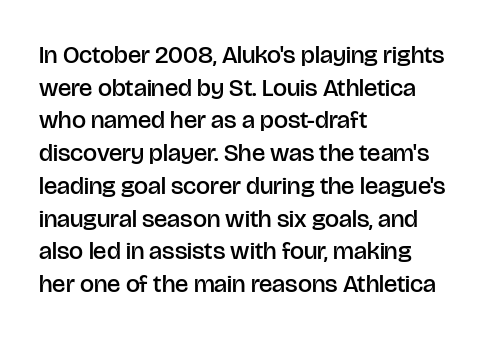
The image shows 25 px text type, upright; set left-aligned, normal line spacing (1.31x), normal letter spacing, not underlined.
